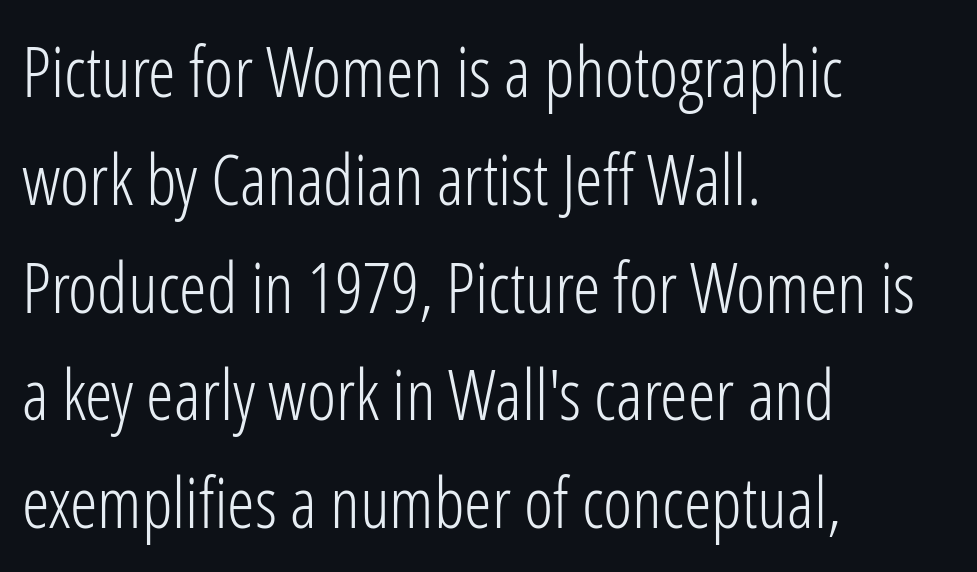
The image shows 70 px light, condensed sans-serif type, upright; set left-aligned, normal line spacing (1.54x), normal letter spacing, not underlined; low stroke contrast and a medium x-height.
